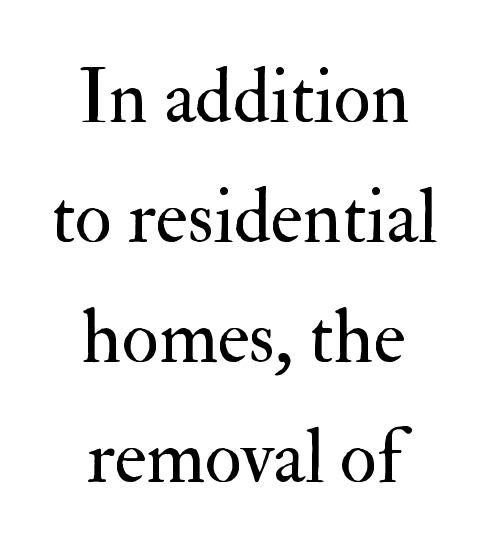
The image shows 76 px regular-weight serif type, upright; set centered, normal line spacing (1.58x), normal letter spacing, not underlined; medium stroke contrast and a small x-height.
